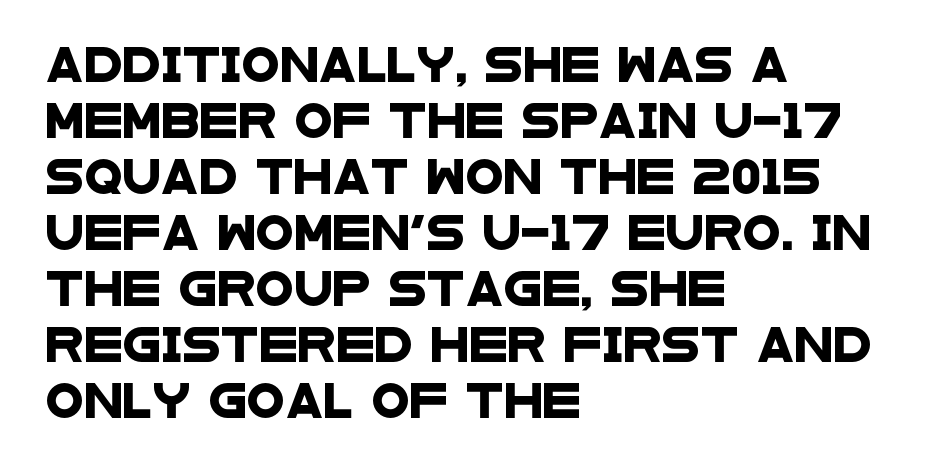
The image shows 35 px wide sans-serif type; set left-aligned, normal line spacing (1.6x), normal letter spacing, not underlined; low stroke contrast and a large x-height.
